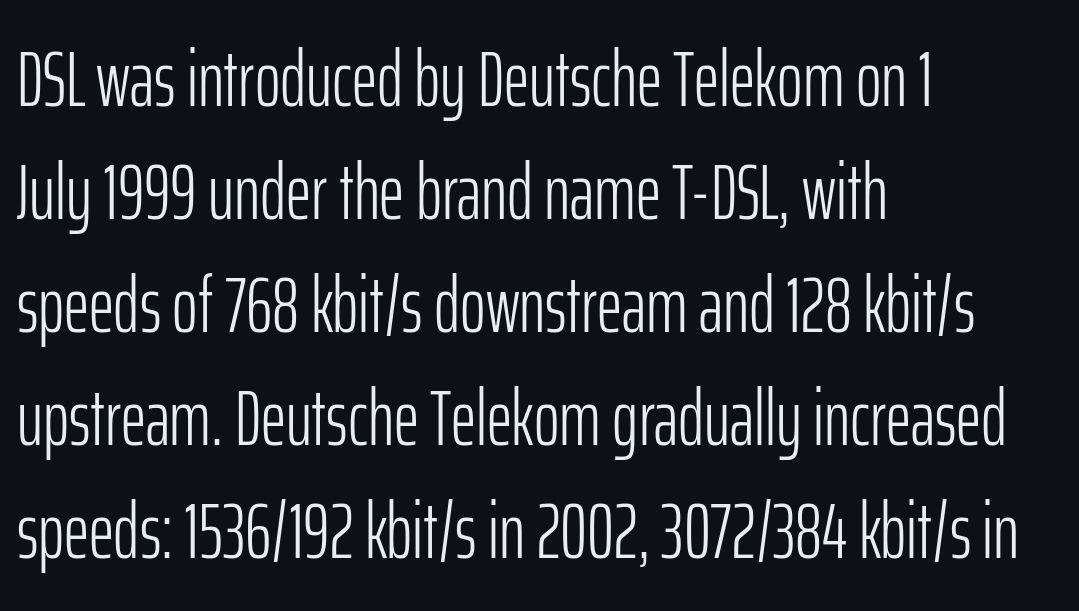
Q: Is the text bold? A: No.
Q: Is the text italic (slanted)? A: No, it is upright.
Q: Is the typeface a serif or a sans-serif typeface? A: Sans-serif.
Q: Is the text underlined? A: No.
Q: How is the paragraph aligned? A: Left-aligned.
Q: Is the spacing between letters normal or unusually wide? A: Normal.
Q: Is the spacing between lines tight, normal or loose? A: Normal.
Q: Width (condensed, normal, or wide)? A: Condensed.
Q: Stroke contrast? A: Low.
Q: x-height? A: Medium.
Q: Monospaced? A: No.
